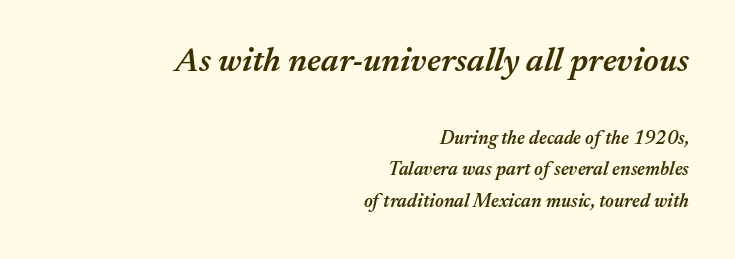
Top chunk: large. Bottom chunk: small. One-word summary of the alignment: right. Honestly, the letter spacing is just normal — you wouldn't notice it. Descenders are the only things crossing below the line. Typographic density is moderately raised because the face is semibold.
